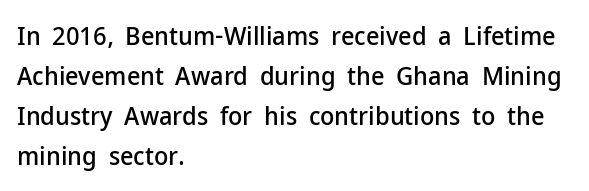
Descender tails drop into unmarked territory. Each word holds together tightly as a unit, with standard inter-letter gaps. Style check: upright. A student would call this left alignment; a typographer would say flush left, rag right. If you measured baseline to baseline, you'd find a middling distance.
